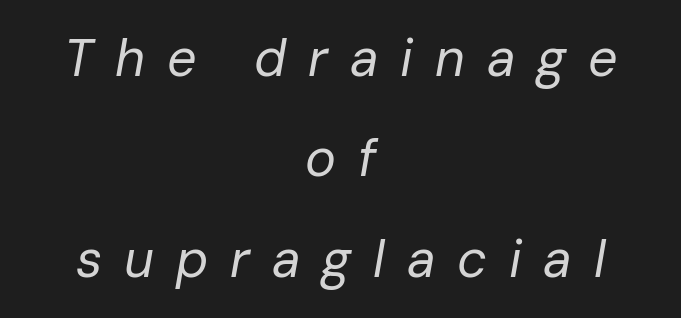
The image shows 52 px regular-weight type, italic (leaning right); set centered, loose line spacing (1.93x), unusually wide letter spacing (+0.42 em), not underlined; low stroke contrast and a medium x-height.
